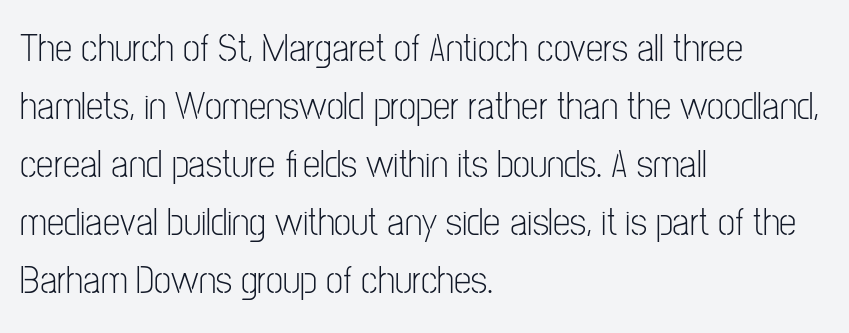
The image shows 39 px light, condensed sans-serif type, upright; set left-aligned, normal line spacing (1.49x), normal letter spacing, not underlined; low stroke contrast and a medium x-height.
